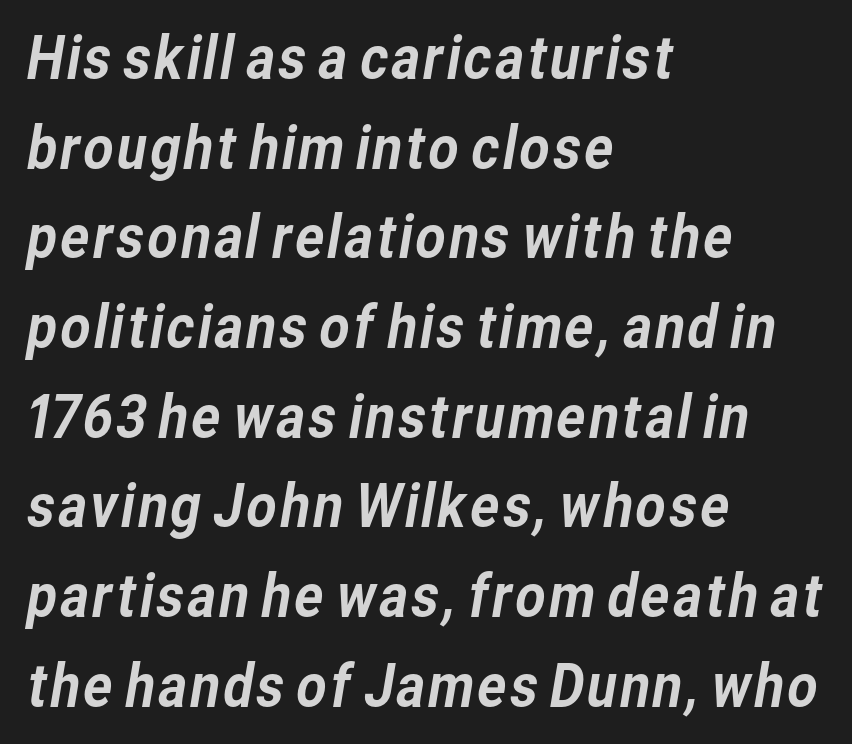
{"serif": "no", "width": "normal", "stroke_contrast": "low", "x_height": "medium", "monospaced": "no", "underline": "no", "align": "left", "line_spacing": "normal", "line_spacing_ratio": 1.52, "letter_spacing": "normal", "letter_spacing_em": 0.0, "glyph_px": 59}
